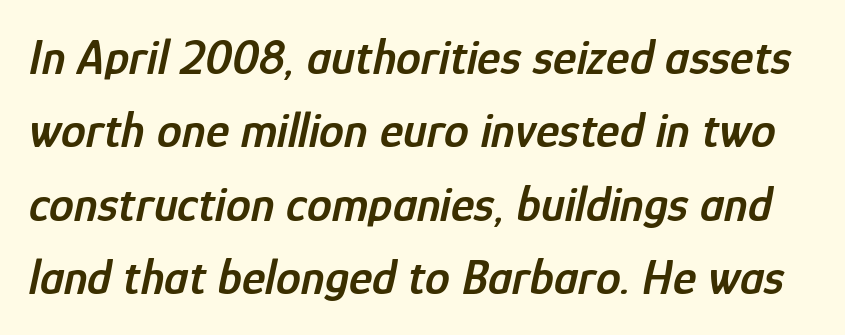
Semibold letterforms, between regular and bold. Tracking value appears to be zero — textbook default spacing. The lettering tilts uniformly, giving the passage an italic look. The passage shown is typed in a proportional face where columns would drift.
